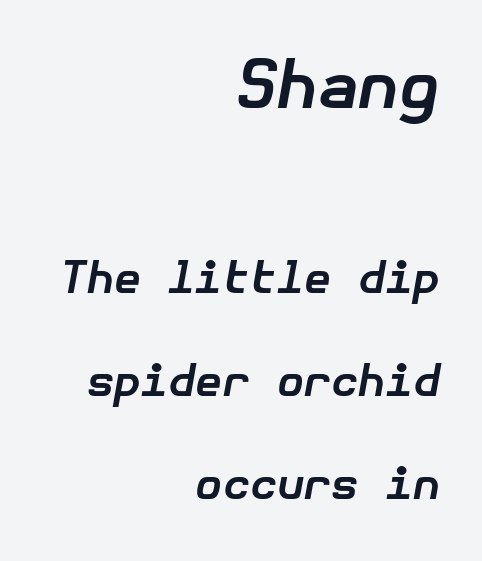
The image shows 66 px bold type, italic (leaning right); set right-aligned, loose line spacing (2.34x), normal letter spacing, not underlined; the first (top) block is 1.5x larger; low stroke contrast and a medium x-height.
